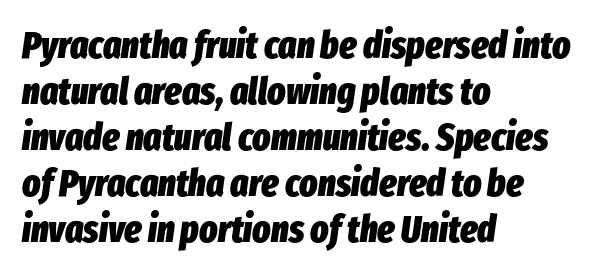
Q: Is the text bold? A: Yes.
Q: Is the text italic (slanted)? A: Yes, it leans right by about 8 degrees.
Q: Is the text underlined? A: No.
Q: How is the paragraph aligned? A: Left-aligned.
Q: Is the spacing between letters normal or unusually wide? A: Normal.
Q: Width (condensed, normal, or wide)? A: Condensed.
Q: Stroke contrast? A: Low.
Q: x-height? A: Medium.
Q: Monospaced? A: No.
